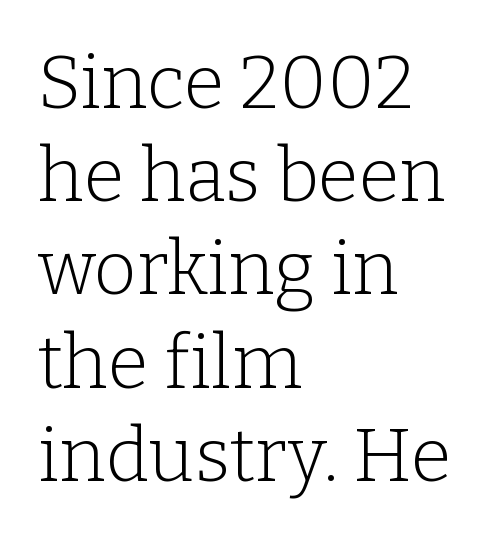
Q: Is the text bold? A: No.
Q: Is the text italic (slanted)? A: No, it is upright.
Q: Is the typeface a serif or a sans-serif typeface? A: Serif.
Q: Is the text underlined? A: No.
Q: How is the paragraph aligned? A: Left-aligned.
Q: Is the spacing between letters normal or unusually wide? A: Normal.
Q: Is the spacing between lines tight, normal or loose? A: Normal.
Q: Width (condensed, normal, or wide)? A: Normal.
Q: Stroke contrast? A: Low.
Q: x-height? A: Medium.
Q: Monospaced? A: No.
